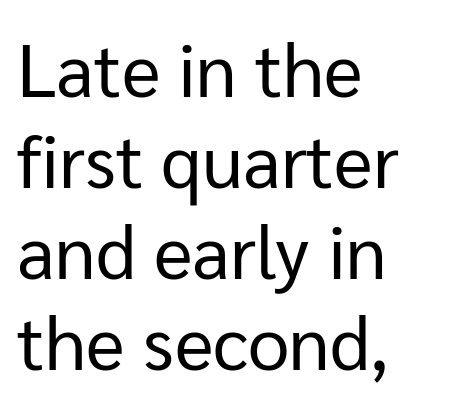
How are the letters spaced? Ordinarily, with no added tracking. Quick note: not italic, upright. Lines of text with bare space underneath. Serifs: no, the terminals of the letterforms are clean. Is this a fixed-width face? No — the glyphs have proportional, varying widths.
